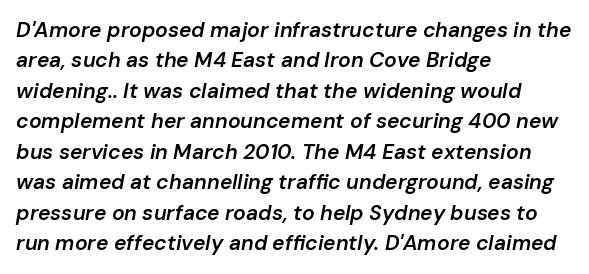
{"italic": "yes", "lean": "right", "slant_degrees": 10, "bold": "semi", "underline": "no", "align": "left", "line_spacing": "normal", "line_spacing_ratio": 1.45, "letter_spacing": "normal", "letter_spacing_em": 0.0, "glyph_px": 21}
